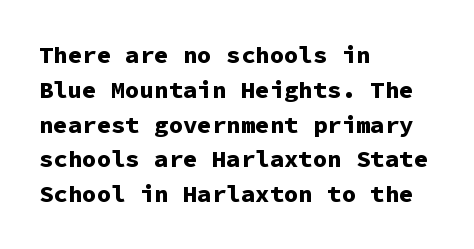
Nope, not italic — everything's standing straight. The passage shown has conventional tracking throughout. Bold? Absolutely — the strokes are thick and heavy. If you drew a ruler down the left edge, every line would touch it. The gap between lines stays unmarked. Horizontal bands of white between lines are of average thickness.
